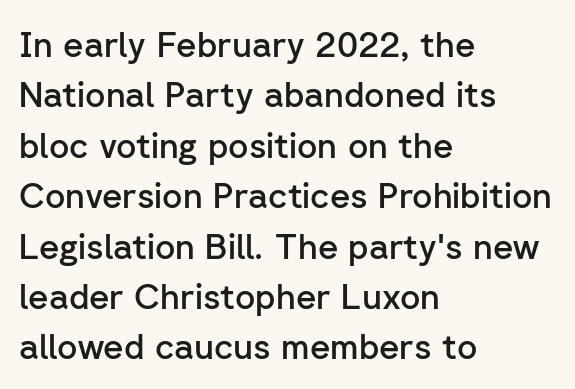
The image shows 35 px semibold sans-serif type, upright; set left-aligned, normal line spacing (1.44x), normal letter spacing, not underlined; low stroke contrast and a medium x-height.
